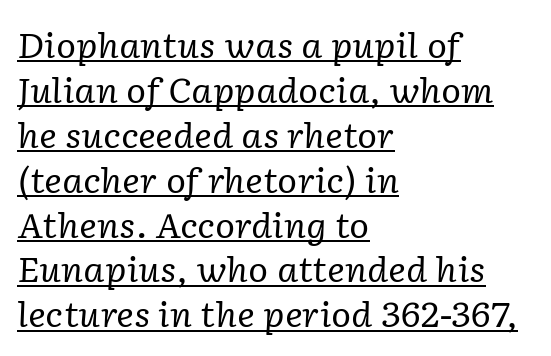
Q: Is the text bold? A: No.
Q: Is the text italic (slanted)? A: Yes, it leans right by about 2 degrees.
Q: Is the typeface a serif or a sans-serif typeface? A: Serif.
Q: Is the text underlined? A: Yes.
Q: How is the paragraph aligned? A: Left-aligned.
Q: Is the spacing between letters normal or unusually wide? A: Normal.
Q: Is the spacing between lines tight, normal or loose? A: Normal.
Q: Width (condensed, normal, or wide)? A: Normal.
Q: Stroke contrast? A: Low.
Q: x-height? A: Medium.
Q: Monospaced? A: No.
